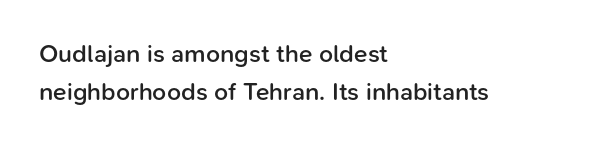
The image shows 25 px text type, upright; set left-aligned, normal line spacing (1.51x), normal letter spacing, not underlined.
